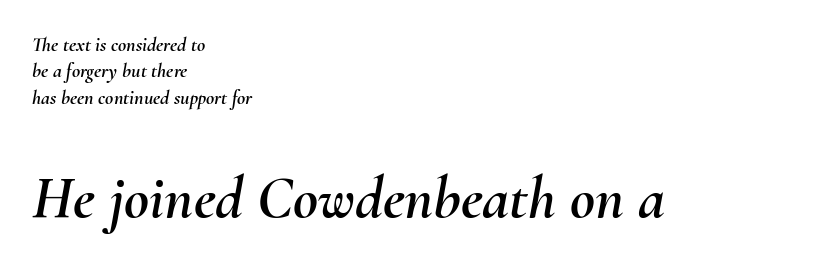
The glyphs are unaccompanied by any horizontal stroke below them. Short note: letters normally spaced. Type size steps up from the first block to the second. You can tell it's italic because the verticals aren't actually vertical. Varying glyph widths throughout — classic text-font behaviour. Interline gaps are of average width in this sample.
